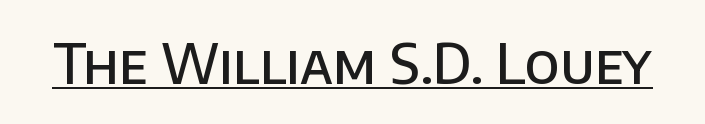
Q: Is the text bold? A: Semi-bold.
Q: Is the text italic (slanted)? A: No, it is upright.
Q: Is the typeface a serif or a sans-serif typeface? A: Sans-serif.
Q: Is the text underlined? A: Yes.
Q: Is the spacing between letters normal or unusually wide? A: Normal.
Q: Width (condensed, normal, or wide)? A: Normal.
Q: Stroke contrast? A: Low.
Q: x-height? A: Large.
Q: Monospaced? A: No.
